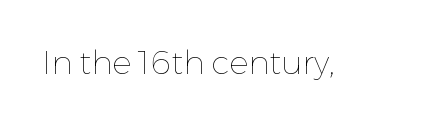
The image shows 33 px thin type, upright; set normal letter spacing, not underlined; low stroke contrast and a medium x-height.
